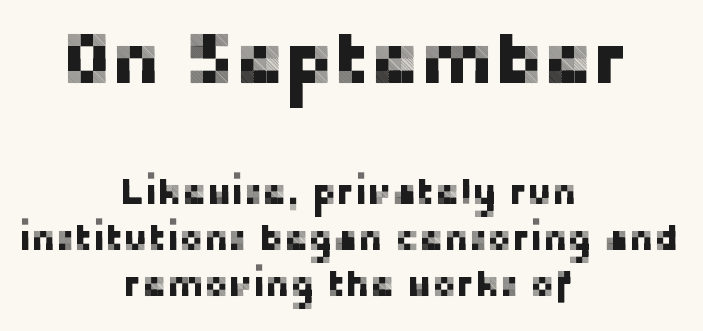
The image shows 74 px sans-serif type, upright; set centered, normal line spacing (1.25x), normal letter spacing, not underlined; the first (top) block is 2.0x larger; low stroke contrast and a medium x-height.
